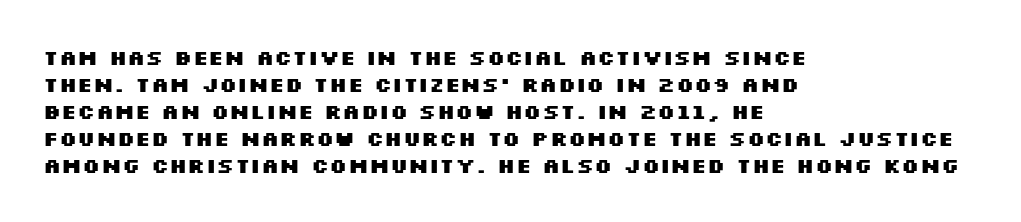
Q: Is the text bold? A: Yes.
Q: Is the text italic (slanted)? A: No, it is upright.
Q: Is the text underlined? A: No.
Q: How is the paragraph aligned? A: Left-aligned.
Q: Is the spacing between letters normal or unusually wide? A: Normal.
Q: Is the spacing between lines tight, normal or loose? A: Normal.
